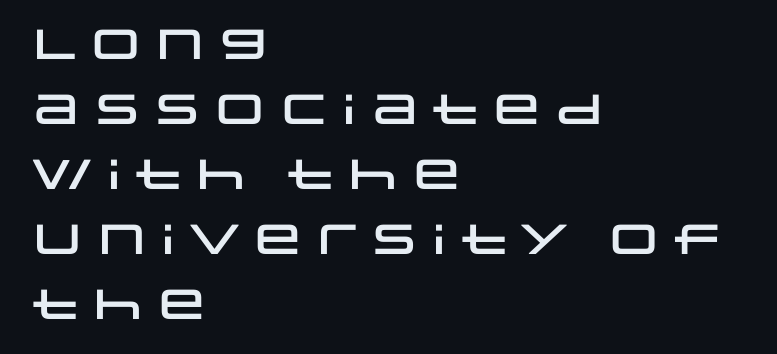
The image shows 42 px wide sans-serif type, upright; set left-aligned, normal line spacing (1.55x), normal letter spacing, not underlined; low stroke contrast and a large x-height.
